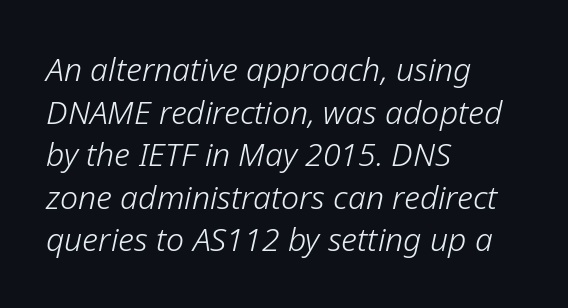
{"italic": "yes", "lean": "right", "slant_degrees": 12, "bold": "no", "weight": "light", "width": "normal", "stroke_contrast": "low", "x_height": "medium", "monospaced": "no", "underline": "no", "align": "left", "line_spacing": "normal", "line_spacing_ratio": 1.33, "letter_spacing": "normal", "letter_spacing_em": 0.0, "glyph_px": 32}
